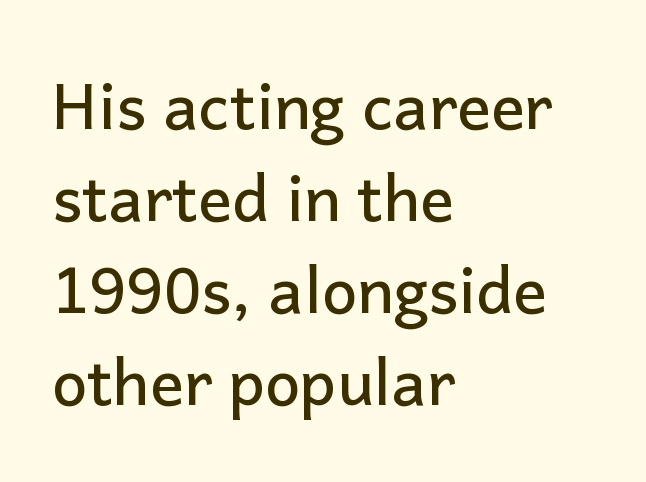
The image shows 63 px sans-serif type, upright; set left-aligned, normal line spacing (1.46x), normal letter spacing, not underlined; low stroke contrast and a medium x-height.
